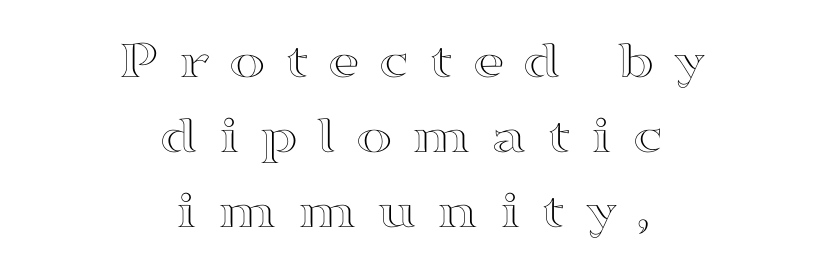
Q: Is the text italic (slanted)? A: No, it is upright.
Q: Is the text underlined? A: No.
Q: How is the paragraph aligned? A: Centered.
Q: Is the spacing between letters normal or unusually wide? A: Unusually wide.
Q: Is the spacing between lines tight, normal or loose? A: Normal.
Q: Width (condensed, normal, or wide)? A: Wide.
Q: x-height? A: Medium.
Q: Monospaced? A: No.
